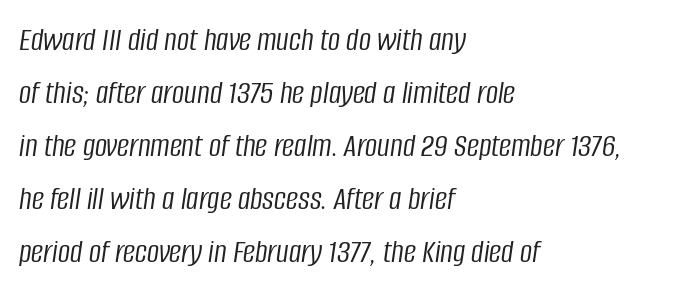
Q: Is the text bold? A: No.
Q: Is the text italic (slanted)? A: Yes, it leans right by about 8 degrees.
Q: Is the text underlined? A: No.
Q: How is the paragraph aligned? A: Left-aligned.
Q: Is the spacing between letters normal or unusually wide? A: Normal.
Q: Is the spacing between lines tight, normal or loose? A: Normal.
Q: Width (condensed, normal, or wide)? A: Condensed.
Q: Stroke contrast? A: Low.
Q: x-height? A: Large.
Q: Monospaced? A: No.
